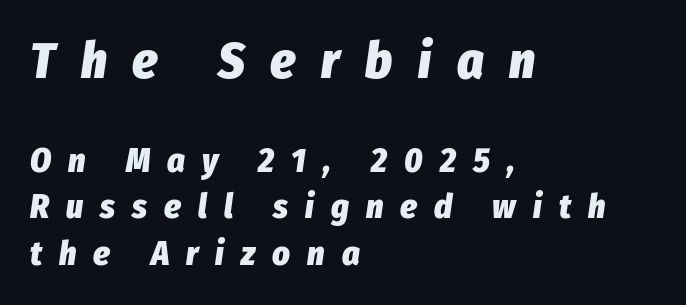
Q: Is the text bold? A: Yes.
Q: Is the text italic (slanted)? A: Yes, it leans right by about 8 degrees.
Q: Is the text underlined? A: No.
Q: How is the paragraph aligned? A: Left-aligned.
Q: Is the spacing between letters normal or unusually wide? A: Unusually wide.
Q: Is the spacing between lines tight, normal or loose? A: Normal.
Q: Which block of text is set in a larger size, the first (top) or the second (bottom)? A: The first (top) one.
Q: Width (condensed, normal, or wide)? A: Condensed.
Q: Stroke contrast? A: Low.
Q: x-height? A: Medium.
Q: Monospaced? A: No.
